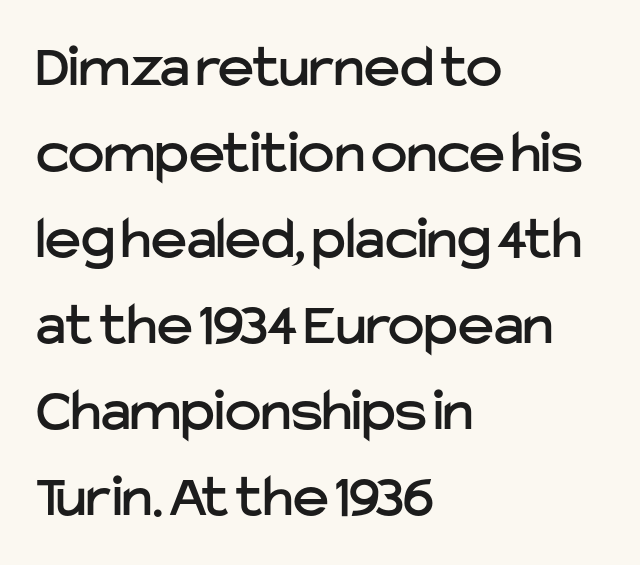
The image shows 61 px sans-serif type, upright; set left-aligned, normal line spacing (1.41x), normal letter spacing, not underlined; low stroke contrast and a medium x-height.
